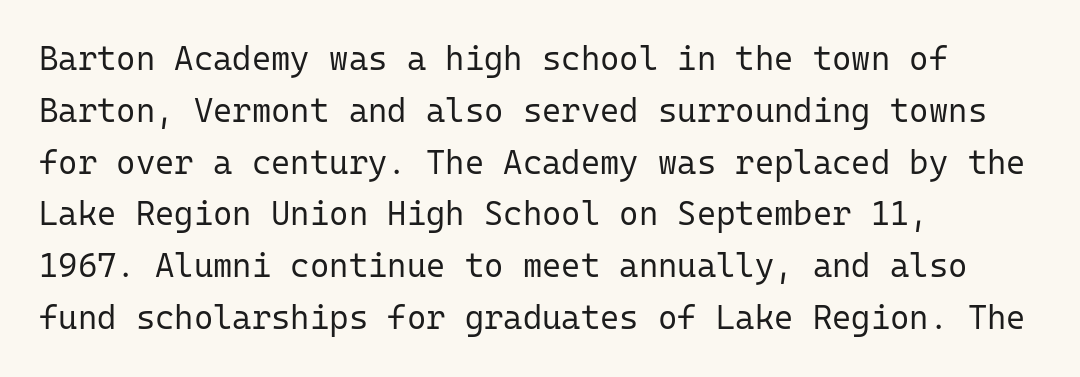
The image shows 33 px regular-weight sans-serif type, upright, monospaced; set left-aligned, normal line spacing (1.57x), normal letter spacing, not underlined; low stroke contrast and a medium x-height.
